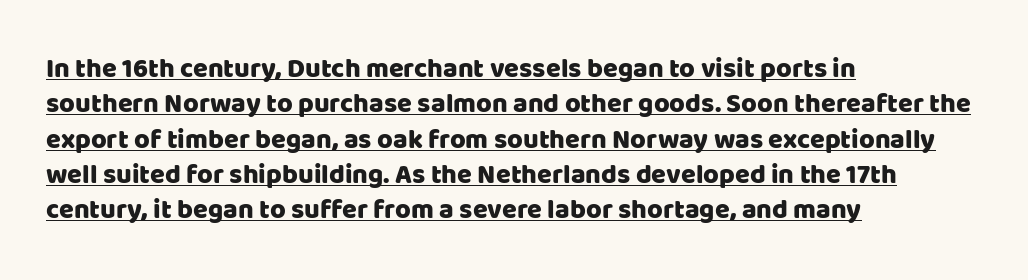
{"italic": "no", "underline": "yes", "align": "left", "line_spacing": "normal", "line_spacing_ratio": 1.31, "letter_spacing": "normal", "letter_spacing_em": 0.0, "glyph_px": 27}
